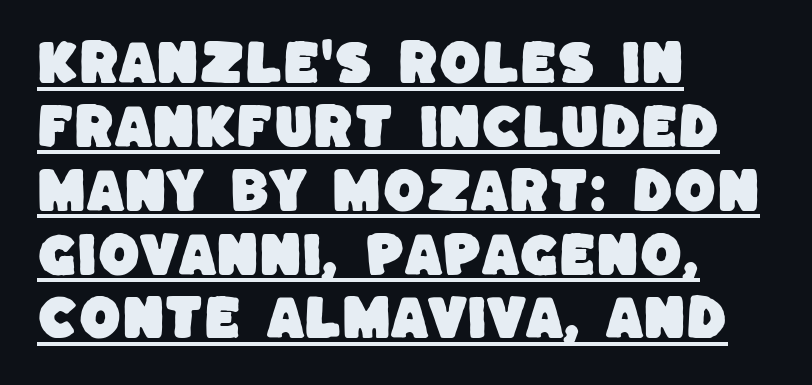
The image shows 48 px sans-serif type; set left-aligned, normal line spacing (1.33x), normal letter spacing, underlined; low stroke contrast and a large x-height.
